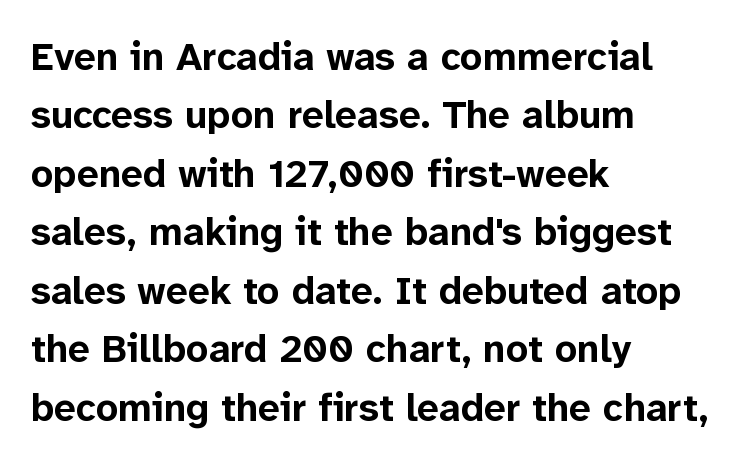
In terms of leading, this rendering sits right in the middle. The type sits square on the baseline with zero lean. A sans-serif font was chosen for this passage. Teacher's note: observe the even left margin — that is flush-left alignment. This sample uses plain, unmodified letter spacing. This sample has the flowing, uneven cadence of proportional lettering.
